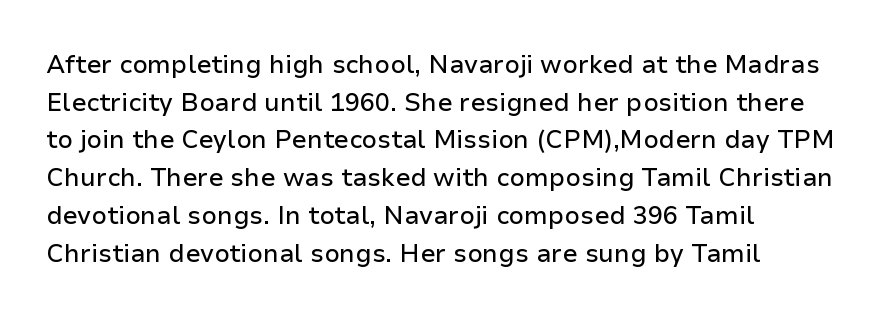
Q: Is the text italic (slanted)? A: No, it is upright.
Q: Is the text underlined? A: No.
Q: How is the paragraph aligned? A: Left-aligned.
Q: Is the spacing between letters normal or unusually wide? A: Normal.
Q: Is the spacing between lines tight, normal or loose? A: Normal.
